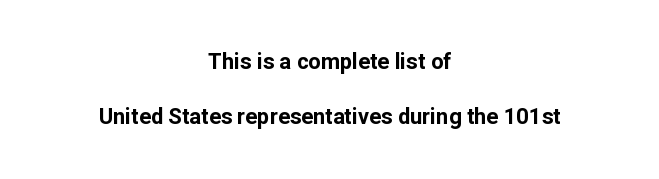
Q: Is the text bold? A: Yes.
Q: Is the text italic (slanted)? A: No, it is upright.
Q: Is the text underlined? A: No.
Q: How is the paragraph aligned? A: Centered.
Q: Is the spacing between letters normal or unusually wide? A: Normal.
Q: Is the spacing between lines tight, normal or loose? A: Loose.
